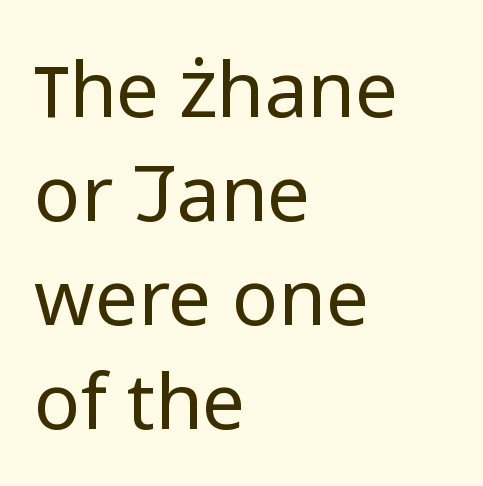
Looks like regular typesetting: each glyph gets only the width it needs. Stroke thickness stays within the range of a standard reading face or lighter. The face used here is a sans, in the tradition of grotesques and geometrics. Layout note: lines flush left. Letter spacing: default.
